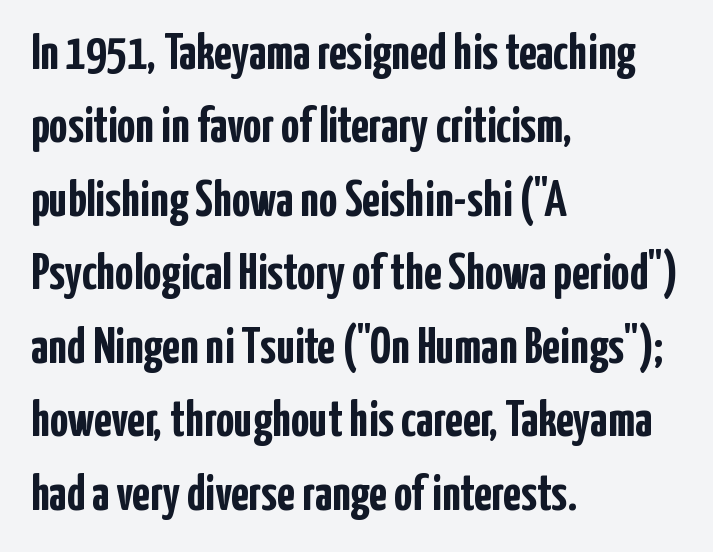
The image shows 51 px semibold, condensed sans-serif type, upright; set left-aligned, normal line spacing (1.44x), normal letter spacing, not underlined; low stroke contrast and a medium x-height.
